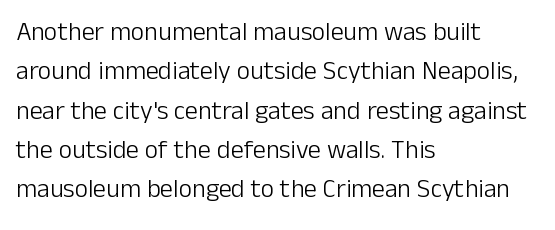
A typesetter would mark this as roman, not italic. Does the leading feel generous? No, just average. The typesetter chose a ragged-right arrangement here. The gaps between neighbouring characters are ordinary and unremarkable. Is this a heavy cut? Hardly; it is regular or lighter. The space directly below the letters is spotless.
